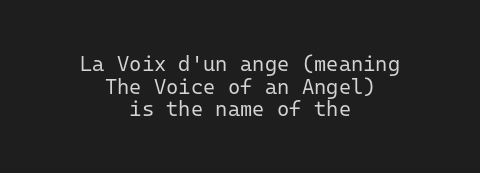
Q: Is the text bold? A: No.
Q: Is the text italic (slanted)? A: No, it is upright.
Q: Is the text underlined? A: No.
Q: How is the paragraph aligned? A: Centered.
Q: Is the spacing between letters normal or unusually wide? A: Normal.
Q: Is the spacing between lines tight, normal or loose? A: Tight.
